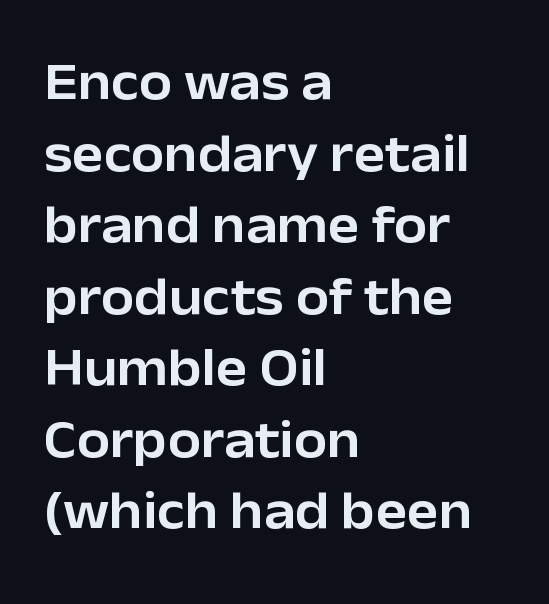
Character widths vary here, with narrow letters taking less room than wide ones. Font category for this specimen: sans-serif. It's the straight-up-and-down kind of type. These lines keep a tight, regular rhythm from letter to letter.
